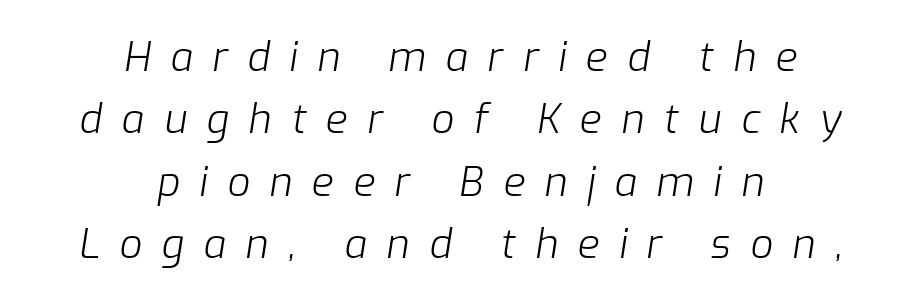
{"italic": "yes", "lean": "right", "slant_degrees": 9, "bold": "no", "weight": "light", "width": "normal", "stroke_contrast": "low", "x_height": "medium", "monospaced": "no", "underline": "no", "align": "center", "line_spacing": "normal", "line_spacing_ratio": 1.56, "letter_spacing": "wide", "letter_spacing_em": 0.49, "glyph_px": 40}
